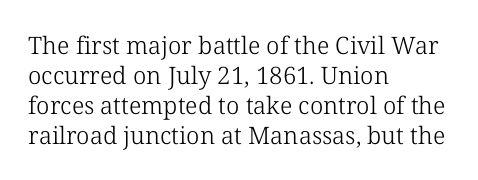
Honestly, there is no underline to notice here at all. The font's upright variant was chosen for this text. Horizontally, the lines are justified to the leading edge only. Bold? No — there's no thickening of the strokes.
